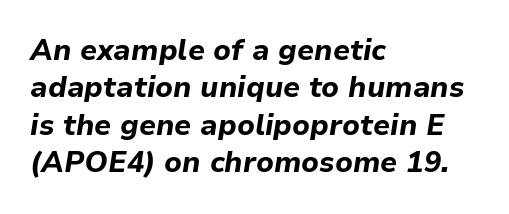
{"italic": "yes", "lean": "right", "slant_degrees": 9, "bold": "yes", "weight": "bold", "width": "normal", "stroke_contrast": "low", "x_height": "medium", "monospaced": "no", "underline": "no", "align": "left", "line_spacing": "normal", "line_spacing_ratio": 1.29, "letter_spacing": "normal", "letter_spacing_em": 0.0, "glyph_px": 29}
